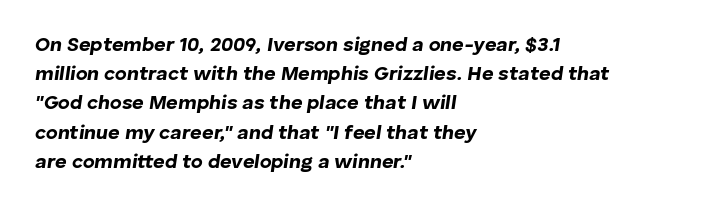
Q: Is the text bold? A: Yes.
Q: Is the text italic (slanted)? A: Yes, it leans right by about 8 degrees.
Q: Is the text underlined? A: No.
Q: How is the paragraph aligned? A: Left-aligned.
Q: Is the spacing between letters normal or unusually wide? A: Normal.
Q: Is the spacing between lines tight, normal or loose? A: Normal.
